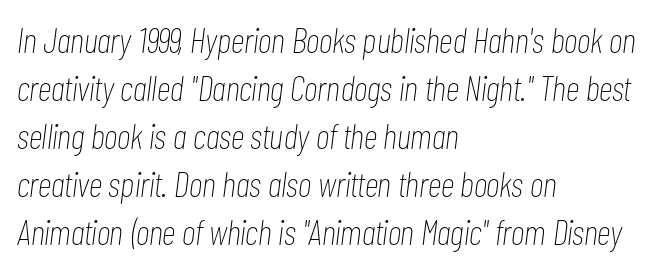
{"italic": "yes", "lean": "right", "slant_degrees": 7, "bold": "no", "weight": "thin", "width": "condensed", "stroke_contrast": "low", "x_height": "medium", "monospaced": "no", "underline": "no", "align": "left", "line_spacing": "normal", "line_spacing_ratio": 1.33, "letter_spacing": "normal", "letter_spacing_em": 0.0, "glyph_px": 36}
